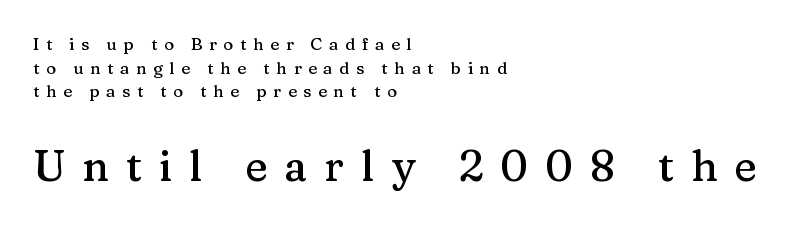
The image shows 43 px serif type, upright; set left-aligned, normal line spacing (1.39x), unusually wide letter spacing (+0.39 em), not underlined; the second (bottom) block is 2.53x larger; medium stroke contrast and a medium x-height.
